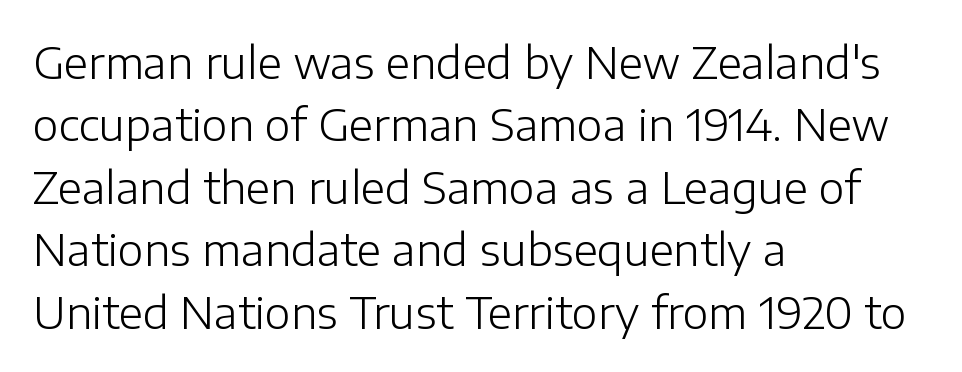
The image shows 44 px light sans-serif type, upright; set left-aligned, normal line spacing (1.42x), normal letter spacing, not underlined; low stroke contrast and a medium x-height.
